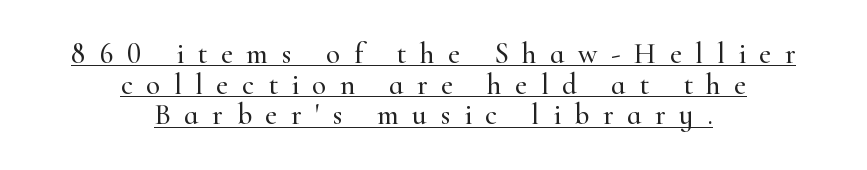
{"serif": "yes", "italic": "no", "width": "normal", "stroke_contrast": "high", "x_height": "small", "monospaced": "no", "underline": "yes", "align": "center", "line_spacing": "tight", "line_spacing_ratio": 1.06, "letter_spacing": "wide", "letter_spacing_em": 0.47, "glyph_px": 29}
